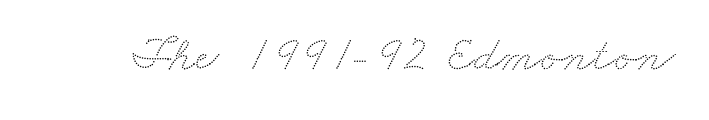
The image shows 51 px wide type; set normal letter spacing, not underlined; low stroke contrast and a small x-height.
